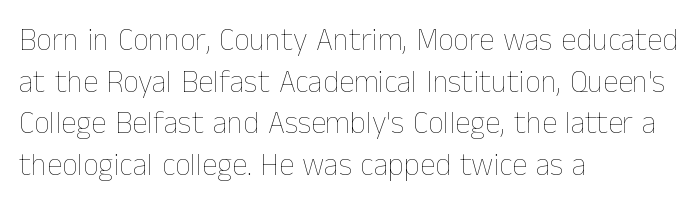
Compared with a centered layout, this one pins lines to the left instead. Here the glyphs are tracked normally, forming tight word shapes. Note the varied advance widths — an 'i' is clearly narrower than an 'm'. Nope, not italic — everything's standing straight.
